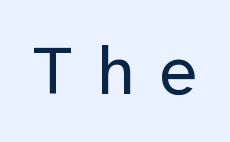
{"serif": "no", "italic": "no", "bold": "no", "weight": "regular", "width": "normal", "stroke_contrast": "low", "x_height": "medium", "monospaced": "no", "underline": "no", "letter_spacing": "wide", "letter_spacing_em": 0.36, "glyph_px": 69}
